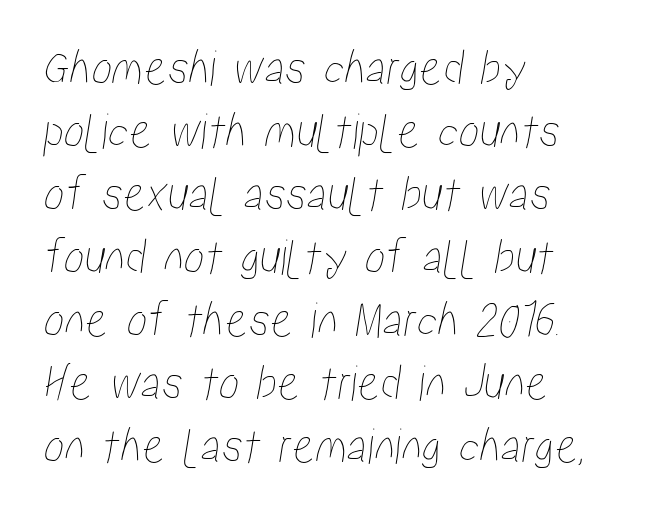
The face used here is proportionally spaced, like ordinary book or web type. This rendering leaves character spacing at its baseline value. The glyphs are unaccompanied by any horizontal stroke below them. The lines in this sample share a left origin and differ only in where they stop.
